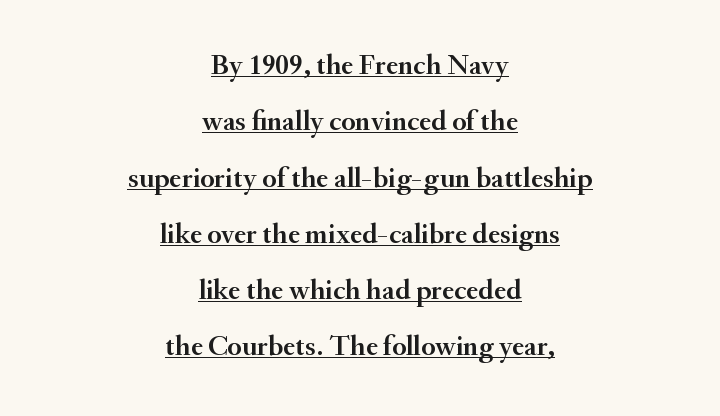
{"serif": "yes", "italic": "no", "width": "normal", "stroke_contrast": "medium", "x_height": "small", "monospaced": "no", "underline": "yes", "align": "center", "line_spacing": "loose", "line_spacing_ratio": 1.94, "letter_spacing": "normal", "letter_spacing_em": 0.0, "glyph_px": 29}
